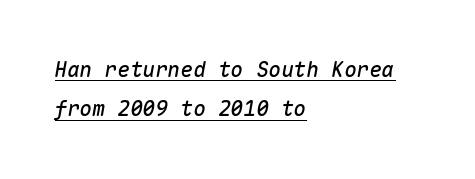
The image shows 21 px text type, italic (leaning right); set left-aligned, line spacing 1.88x, normal letter spacing, underlined.
